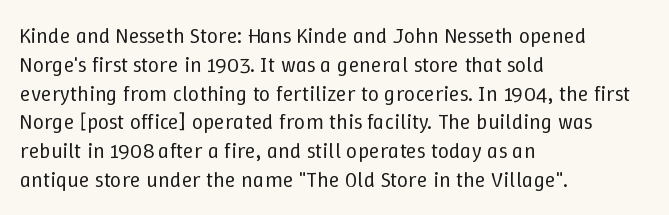
Q: Is the text bold? A: No.
Q: Is the text italic (slanted)? A: No, it is upright.
Q: Is the text underlined? A: No.
Q: How is the paragraph aligned? A: Left-aligned.
Q: Is the spacing between letters normal or unusually wide? A: Normal.
Q: Is the spacing between lines tight, normal or loose? A: Normal.
